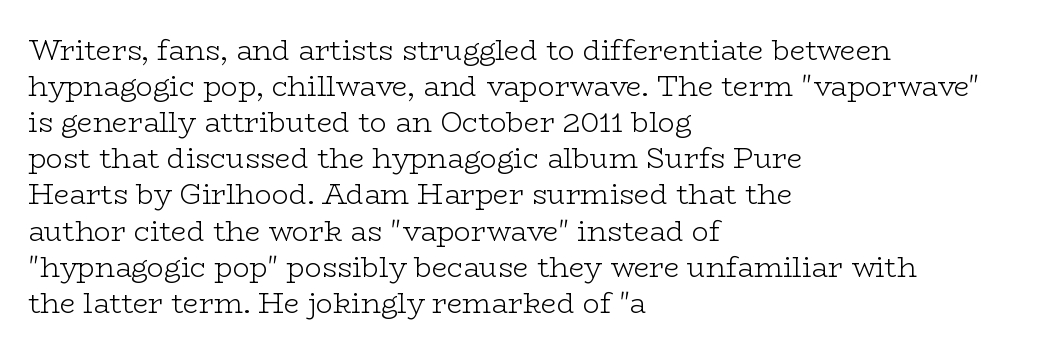
Horizontally, the lines are justified to the leading edge only. Each letter keeps its own natural width here, so spacing adapts to shape. Nope, not italic — everything's standing straight. Glance below the letters and you will spot only blank space.
